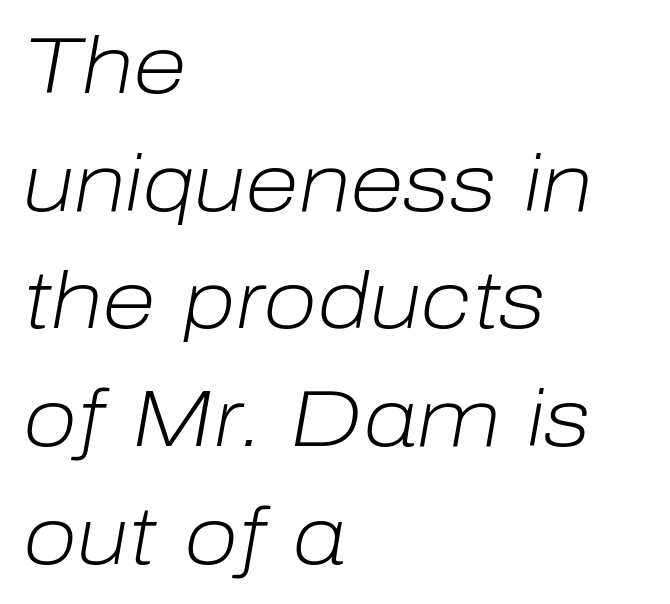
{"italic": "yes", "lean": "right", "slant_degrees": 10, "bold": "no", "weight": "light", "width": "normal", "stroke_contrast": "low", "x_height": "medium", "monospaced": "no", "underline": "no", "align": "left", "line_spacing": "normal", "line_spacing_ratio": 1.49, "letter_spacing": "normal", "letter_spacing_em": 0.0, "glyph_px": 79}
